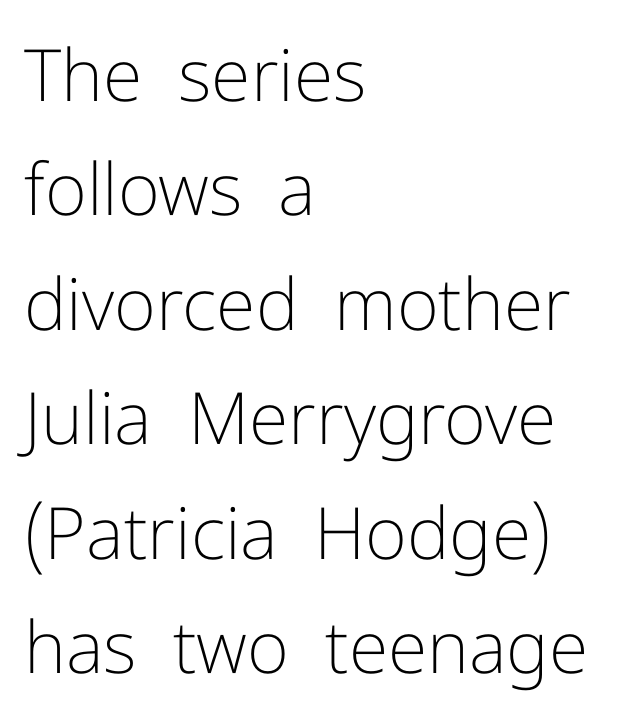
{"serif": "no", "italic": "no", "bold": "no", "weight": "light", "width": "normal", "stroke_contrast": "low", "x_height": "medium", "monospaced": "no", "underline": "no", "align": "left", "line_spacing": "normal", "line_spacing_ratio": 1.59, "letter_spacing": "normal", "letter_spacing_em": 0.0, "glyph_px": 72}
